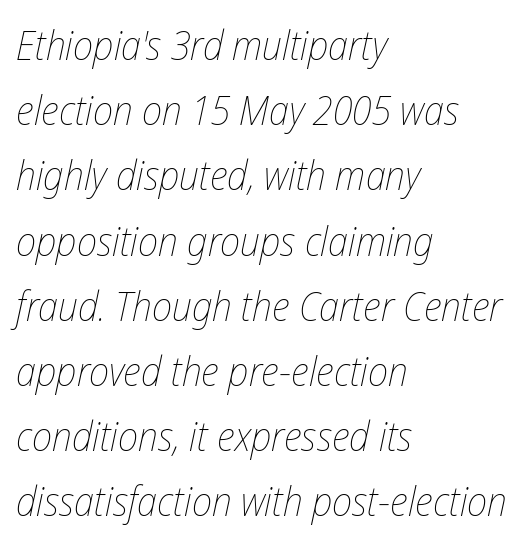
Q: Is the text bold? A: No.
Q: Is the text italic (slanted)? A: Yes, it leans right by about 12 degrees.
Q: Is the text underlined? A: No.
Q: How is the paragraph aligned? A: Left-aligned.
Q: Is the spacing between letters normal or unusually wide? A: Normal.
Q: Is the spacing between lines tight, normal or loose? A: Normal.
Q: Width (condensed, normal, or wide)? A: Condensed.
Q: Stroke contrast? A: Low.
Q: x-height? A: Medium.
Q: Monospaced? A: No.
